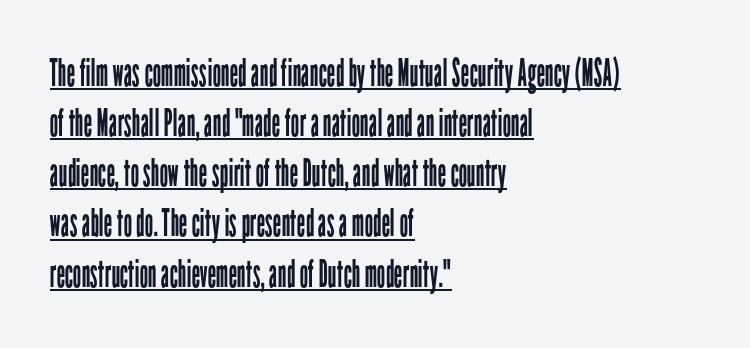
Q: Is the text bold? A: No.
Q: Is the text italic (slanted)? A: No, it is upright.
Q: Is the typeface a serif or a sans-serif typeface? A: Sans-serif.
Q: Is the text underlined? A: Yes.
Q: How is the paragraph aligned? A: Left-aligned.
Q: Is the spacing between letters normal or unusually wide? A: Normal.
Q: Is the spacing between lines tight, normal or loose? A: Normal.
Q: Width (condensed, normal, or wide)? A: Condensed.
Q: Stroke contrast? A: Low.
Q: x-height? A: Medium.
Q: Monospaced? A: No.
